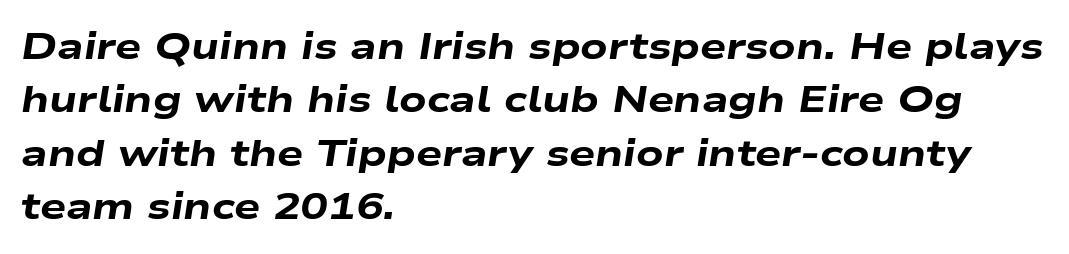
{"italic": "yes", "lean": "right", "slant_degrees": 9, "bold": "yes", "weight": "heavy", "width": "wide", "stroke_contrast": "low", "x_height": "medium", "monospaced": "no", "underline": "no", "align": "left", "line_spacing": "normal", "line_spacing_ratio": 1.44, "letter_spacing": "normal", "letter_spacing_em": 0.0, "glyph_px": 37}
